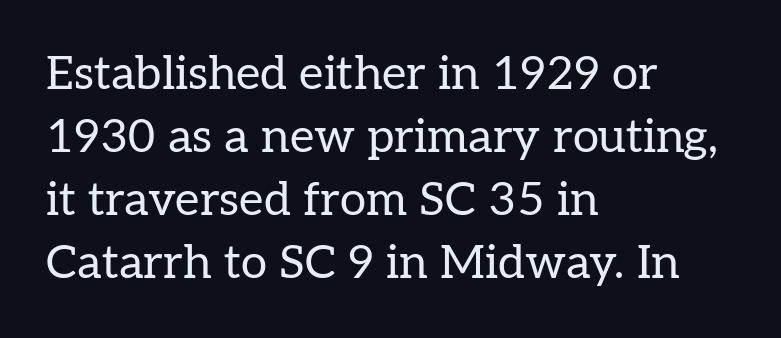
Q: Is the text bold? A: No.
Q: Is the text italic (slanted)? A: No, it is upright.
Q: Is the typeface a serif or a sans-serif typeface? A: Serif.
Q: Is the text underlined? A: No.
Q: How is the paragraph aligned? A: Left-aligned.
Q: Is the spacing between letters normal or unusually wide? A: Normal.
Q: Is the spacing between lines tight, normal or loose? A: Normal.
Q: Width (condensed, normal, or wide)? A: Normal.
Q: Stroke contrast? A: Low.
Q: x-height? A: Medium.
Q: Monospaced? A: No.
